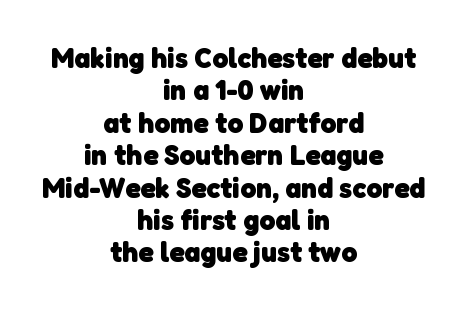
Typesetter's note: full bold, strokes at maximum text heaviness. Bare-footed words on every line. Grotesque or geometric, the face here clearly has no serifs. Horizontal bands of white between lines are thin slivers. How are the letters spaced? Ordinarily, with no added tracking. Varying glyph widths throughout — classic text-font behaviour.
